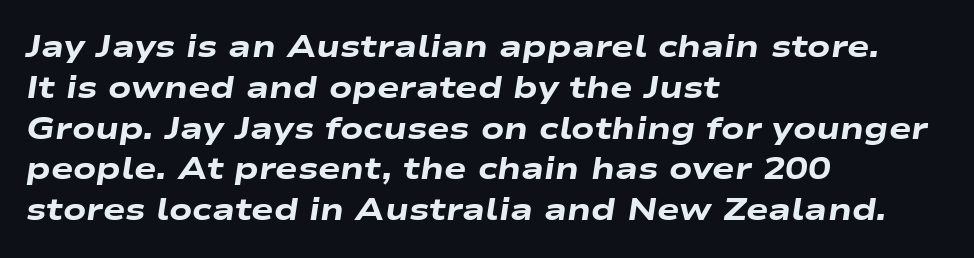
How are the letters spaced? Ordinarily, with no added tracking. Evenly set lines give the paragraph a standard silhouette. These lines are rendered in a variable-pitch font. Left-aligned paragraph, ragged on the right. Observe the lean: these are italic letterforms.
